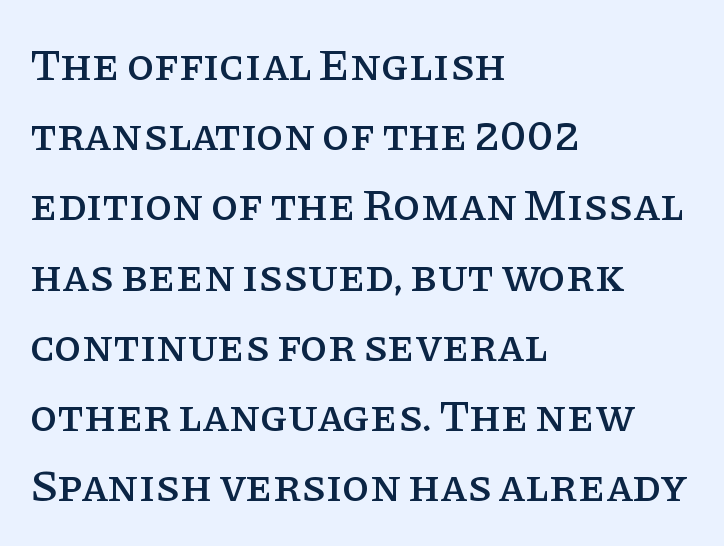
Leftover space on each line is placed entirely after the last word. A serif font was chosen for this passage. Students, note that the glyphs here touch the page at normal intervals. The lettering stays uniformly vertical, giving the passage a roman look. The passage shown is typed in a proportional face where columns would drift. Each row of text sits above clean, open space.
